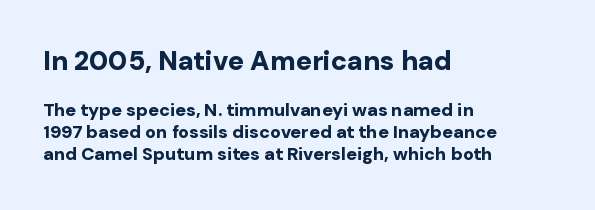
{"italic": "no", "bold": "yes", "underline": "no", "align": "left", "line_spacing_ratio": 1.23, "letter_spacing": "normal", "letter_spacing_em": 0.0, "larger_block": "first", "size_ratio": 1.5, "glyph_px": 27}
